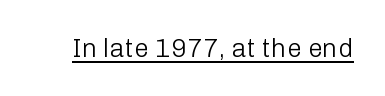
{"italic": "no", "bold": "no", "underline": "yes", "letter_spacing": "normal", "letter_spacing_em": 0.0, "glyph_px": 26}
